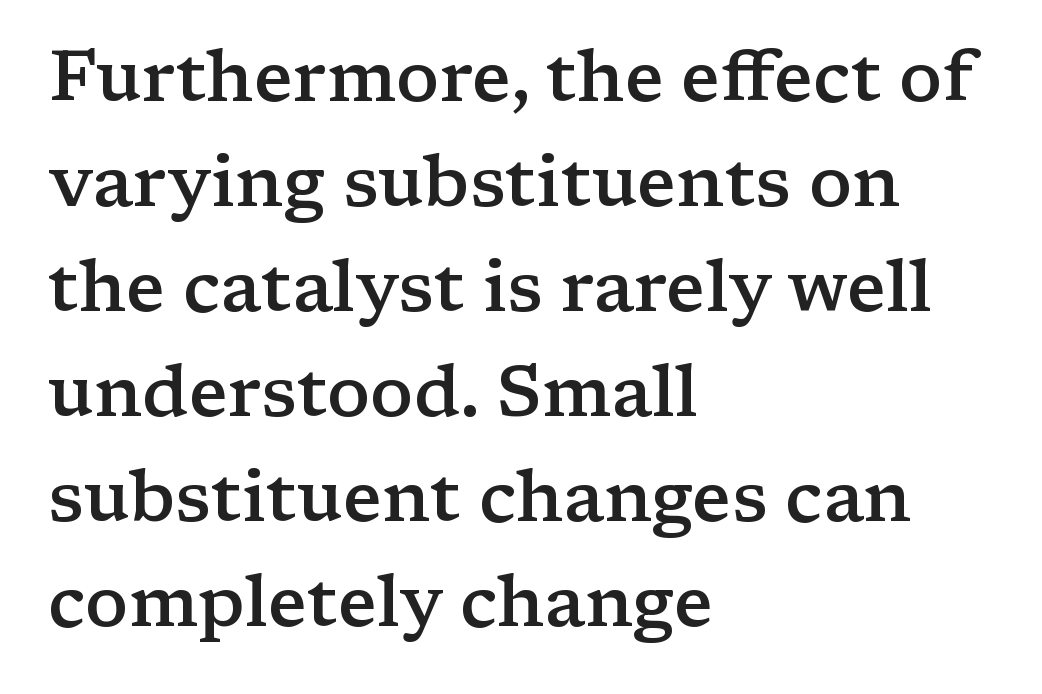
{"serif": "yes", "italic": "no", "bold": "semi", "weight": "semibold", "width": "wide", "stroke_contrast": "low", "x_height": "medium", "monospaced": "no", "underline": "no", "align": "left", "line_spacing": "normal", "line_spacing_ratio": 1.48, "letter_spacing": "normal", "letter_spacing_em": 0.0, "glyph_px": 71}
